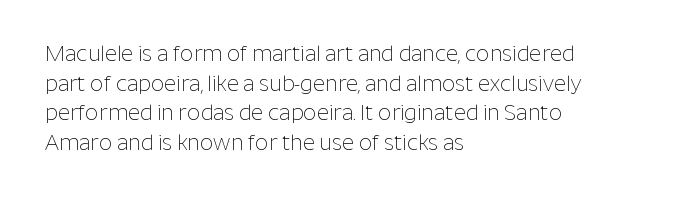
Q: Is the text bold? A: No.
Q: Is the text italic (slanted)? A: No, it is upright.
Q: Is the text underlined? A: No.
Q: How is the paragraph aligned? A: Left-aligned.
Q: Is the spacing between letters normal or unusually wide? A: Normal.
Q: Is the spacing between lines tight, normal or loose? A: Normal.
